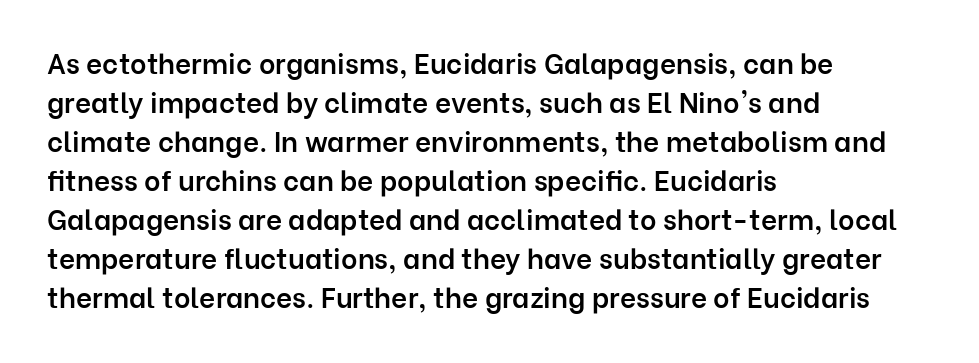
{"serif": "no", "italic": "no", "bold": "semi", "weight": "semibold", "width": "normal", "stroke_contrast": "low", "x_height": "medium", "monospaced": "no", "underline": "no", "align": "left", "line_spacing": "normal", "line_spacing_ratio": 1.39, "letter_spacing": "normal", "letter_spacing_em": 0.0, "glyph_px": 28}
